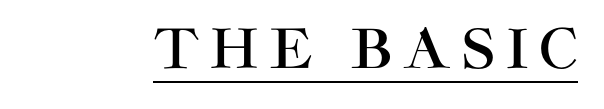
{"serif": "no", "italic": "no", "width": "normal", "stroke_contrast": "high", "x_height": "large", "monospaced": "no", "underline": "yes", "letter_spacing": "wide", "letter_spacing_em": 0.21, "glyph_px": 54}
